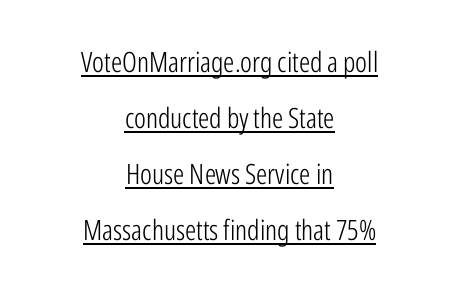
A typesetter would mark this as roman, not italic. Notice how the passage keeps no hard edge, just a central spine. Varying glyph widths throughout — classic text-font behaviour. Standard letterfit; no display-style spreading of the glyphs. Nothing heavy about these letters — not bold at all. Examine the stroke ends and you'll find no serifs.
